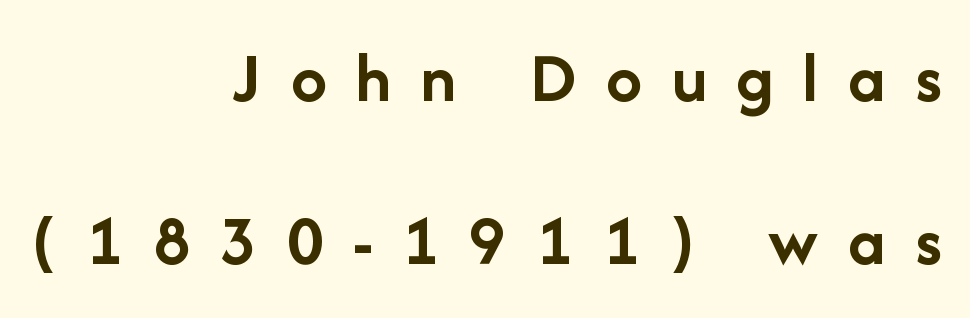
{"serif": "no", "italic": "no", "bold": "yes", "weight": "semibold", "width": "normal", "stroke_contrast": "low", "x_height": "medium", "monospaced": "no", "underline": "no", "align": "right", "line_spacing": "loose", "line_spacing_ratio": 2.27, "letter_spacing": "wide", "letter_spacing_em": 0.41, "glyph_px": 72}
